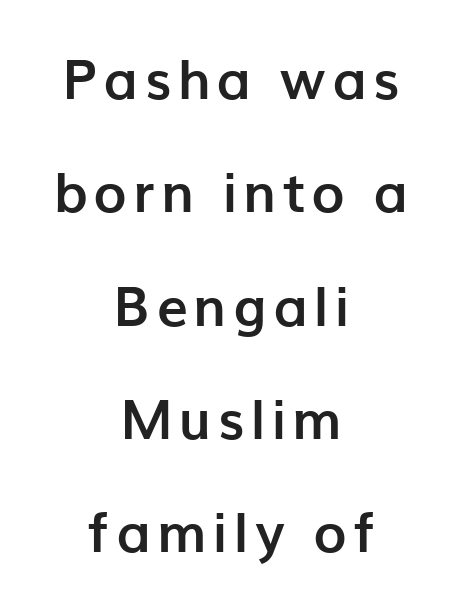
The image shows 55 px semibold sans-serif type, upright; set centered, loose line spacing (2.06x), not underlined; low stroke contrast and a medium x-height.
